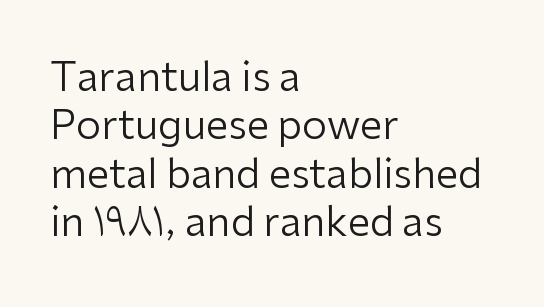
The specimen omits any rule beneath the text block's lines. Quick note: not italic, upright. Teacher's note: observe the even left margin — that is flush-left alignment. You can tell from the bare stems that sans-serif type was used. Character widths vary here, with narrow letters taking less room than wide ones.
